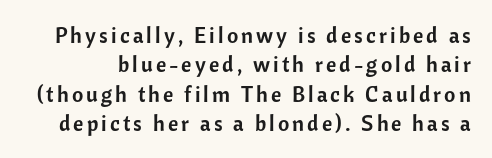
{"italic": "no", "underline": "no", "line_spacing": "normal", "line_spacing_ratio": 1.33, "glyph_px": 22}
